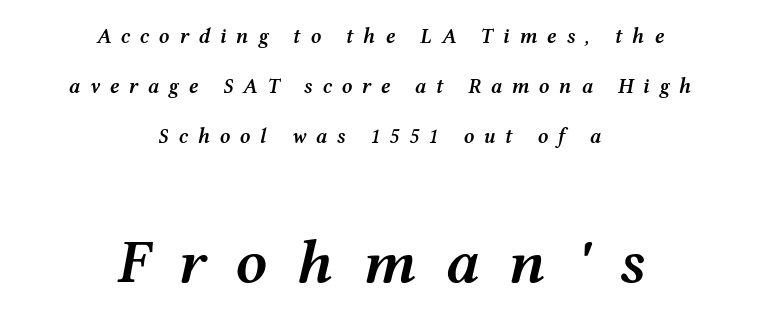
The string is rendered with underlining switched off. Students, observe: this is what heavily led, spacious text looks like. The rendering uses natural spacing where letterforms have individual widths. Does the bottom block carry the larger type? Yes, it does. Layout note: lines centered. Moderately thickened strokes mark this as semibold type.
